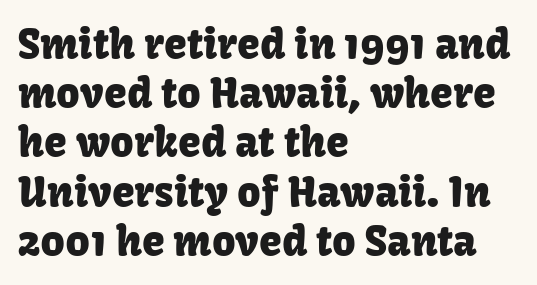
{"serif": "no", "italic": "no", "width": "normal", "stroke_contrast": "low", "x_height": "medium", "monospaced": "no", "underline": "no", "align": "left", "line_spacing_ratio": 1.2, "letter_spacing": "normal", "letter_spacing_em": 0.0, "glyph_px": 41}
